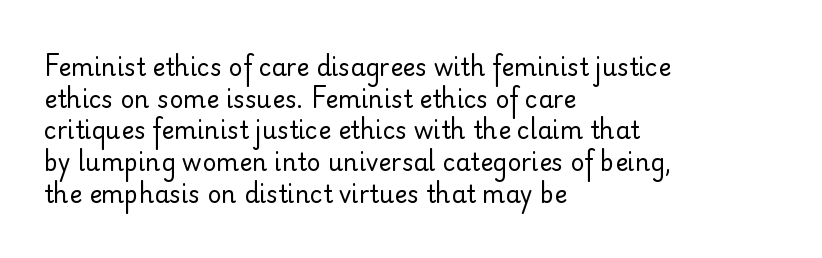
Leftover space on each line is placed entirely after the last word. The typesetting does not lean heavy: it is not bold. Honestly, the letter spacing is just normal — you wouldn't notice it. Underline: absent. If you drew a line through each stem, it would be perfectly vertical.
